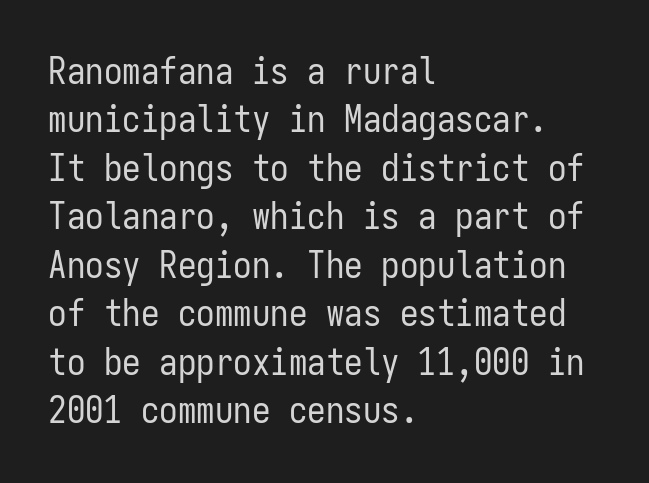
The rendering uses a moderate line-height, typical for paragraphs. Every row of glyphs begins at an identical x-position on the left. The letterforms sit at book weight or below. Every stem runs plumb, perpendicular to the baseline. The typeface chosen for these lines omits serifs. There is no visible air inserted between adjacent glyphs.
